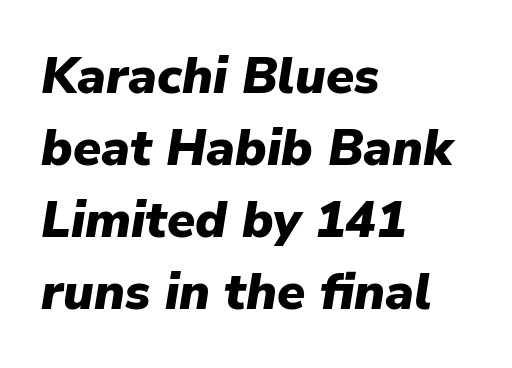
Slant detected: the letters are inclined. All the whitespace from short lines collects on the right. I'd describe the lettering as bold — thick and assertive. These lines keep a tight, regular rhythm from letter to letter.
